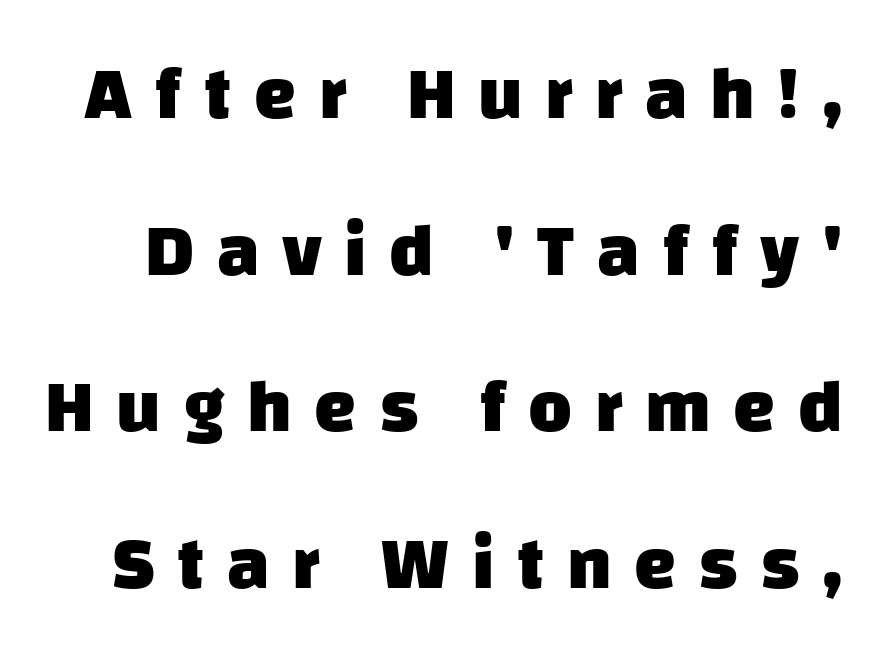
The image shows 75 px heavy sans-serif type; set loose line spacing (2.09x), unusually wide letter spacing (+0.3 em), not underlined; low stroke contrast and a large x-height.
